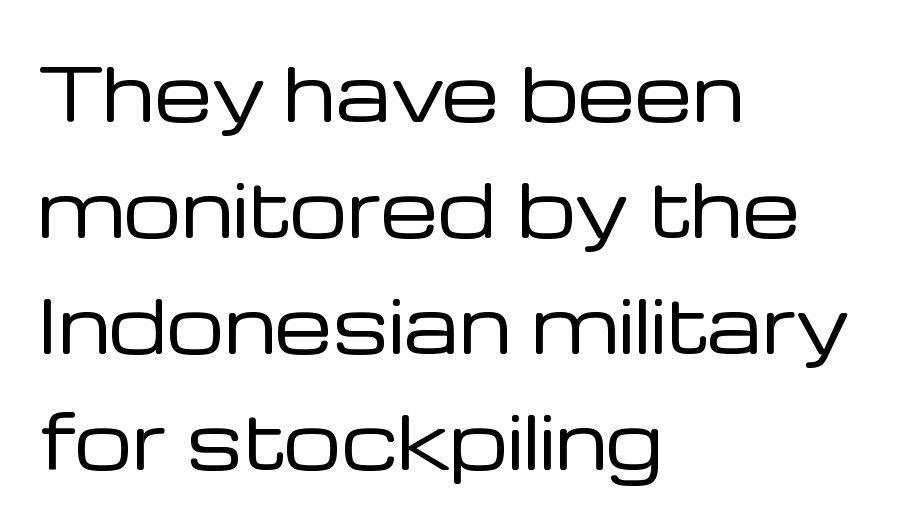
{"serif": "no", "italic": "no", "bold": "no", "weight": "regular", "width": "normal", "stroke_contrast": "low", "x_height": "medium", "monospaced": "no", "underline": "no", "align": "left", "line_spacing": "normal", "line_spacing_ratio": 1.59, "letter_spacing": "normal", "letter_spacing_em": 0.0, "glyph_px": 73}
